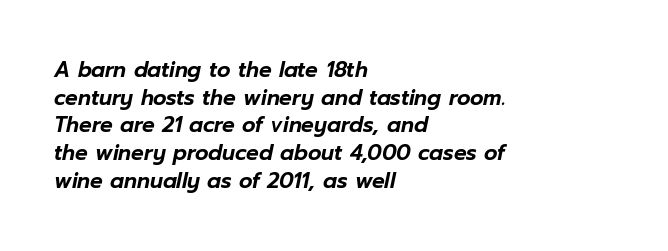
The image shows 21 px text type, italic (leaning right); set left-aligned, normal line spacing (1.32x), normal letter spacing, not underlined.
